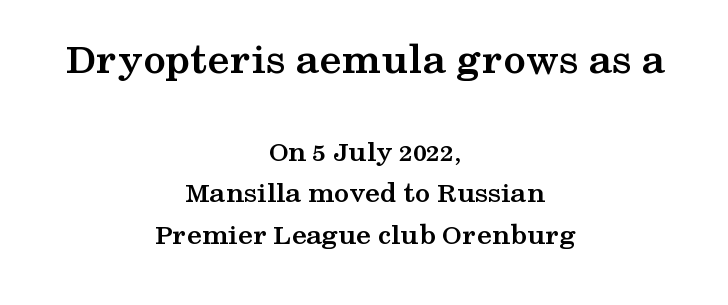
Strong, thick strokes mark this as bold type. A normal amount of white space separates one row of letters from the next. Of the two passages, the one on top uses the larger point size. How are the letters spaced? Ordinarily, with no added tracking. The zone under the glyphs is completely vacant. Centered paragraph, ragged on both sides.
